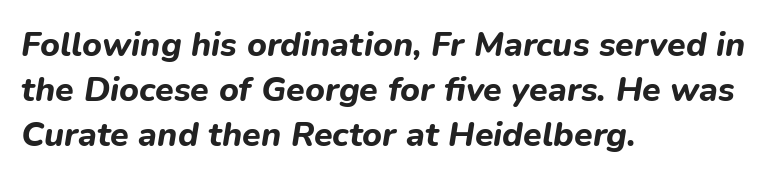
The vertical gap from one line to the next is medium. Horizontally, the lines are justified to the leading edge only. Tracking here is standard; glyphs follow each other at the usual distance. Letters rest on an invisible, unmarked baseline. Italic: yes, the glyphs are oblique.
